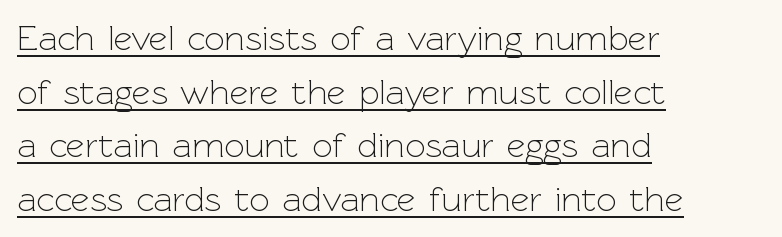
The image shows 36 px light sans-serif type, upright; set left-aligned, normal line spacing (1.49x), normal letter spacing, underlined; a medium x-height.
